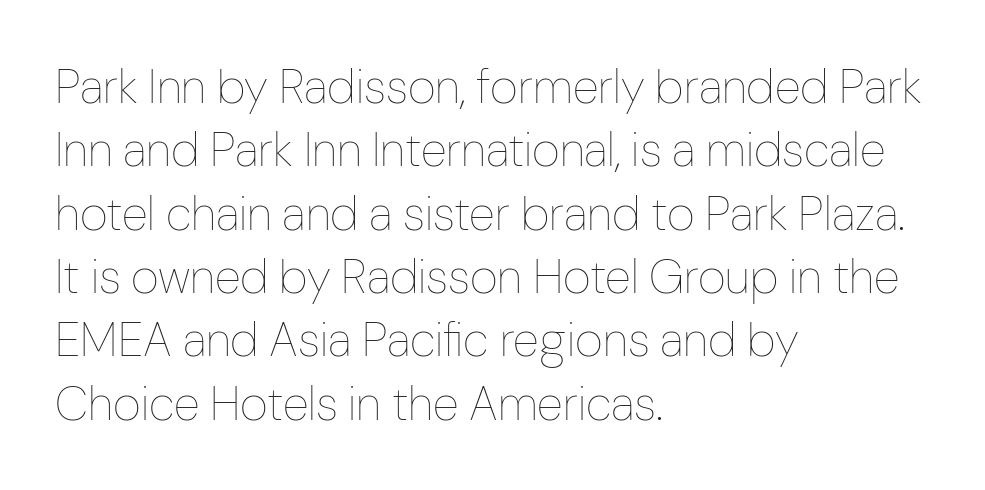
Q: Is the text bold? A: No.
Q: Is the text italic (slanted)? A: No, it is upright.
Q: Is the text underlined? A: No.
Q: How is the paragraph aligned? A: Left-aligned.
Q: Is the spacing between letters normal or unusually wide? A: Normal.
Q: Is the spacing between lines tight, normal or loose? A: Normal.
Q: Width (condensed, normal, or wide)? A: Condensed.
Q: Stroke contrast? A: Low.
Q: x-height? A: Medium.
Q: Monospaced? A: No.
